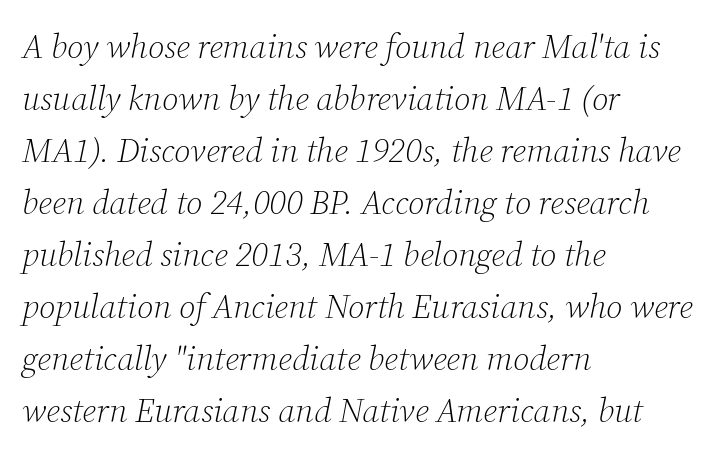
{"serif": "yes", "italic": "yes", "lean": "right", "slant_degrees": 12, "bold": "no", "weight": "light", "width": "normal", "stroke_contrast": "low", "x_height": "medium", "monospaced": "no", "underline": "no", "align": "left", "line_spacing": "normal", "line_spacing_ratio": 1.53, "letter_spacing": "normal", "letter_spacing_em": 0.0, "glyph_px": 34}
